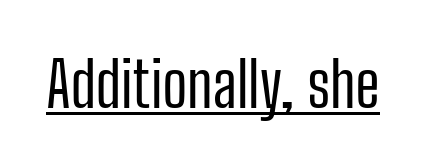
Q: Is the text bold? A: No.
Q: Is the text italic (slanted)? A: No, it is upright.
Q: Is the typeface a serif or a sans-serif typeface? A: Sans-serif.
Q: Is the text underlined? A: Yes.
Q: Is the spacing between letters normal or unusually wide? A: Normal.
Q: Width (condensed, normal, or wide)? A: Condensed.
Q: Stroke contrast? A: Low.
Q: x-height? A: Medium.
Q: Monospaced? A: No.
